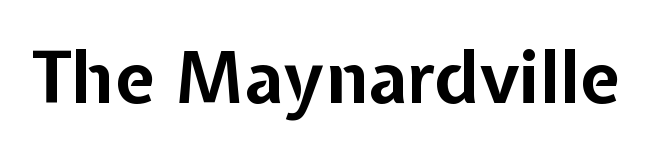
Q: Is the text bold? A: Yes.
Q: Is the text italic (slanted)? A: No, it is upright.
Q: Is the typeface a serif or a sans-serif typeface? A: Sans-serif.
Q: Is the text underlined? A: No.
Q: Is the spacing between letters normal or unusually wide? A: Normal.
Q: Width (condensed, normal, or wide)? A: Normal.
Q: Stroke contrast? A: Low.
Q: x-height? A: Medium.
Q: Monospaced? A: No.
